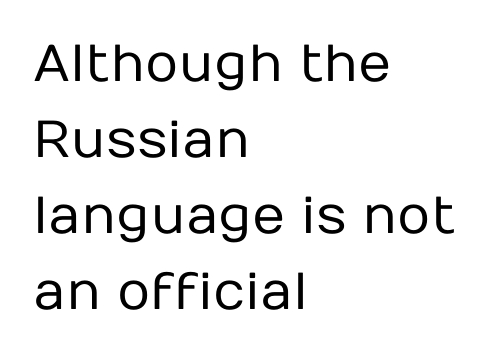
This sample is left-justified, so line endings fall wherever the words run out. When letters stand straight like this, we call the style roman or upright. Baseline-to-baseline distance is the conventional proportion of letter height. Stroke mass is kept to a normal reading level or below.
